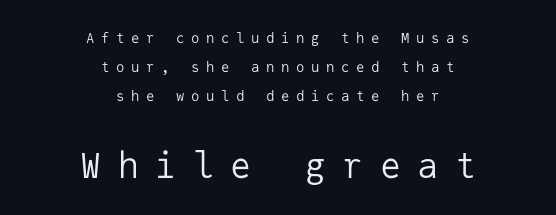
If you squint, the bottom block still reads clearly — it's the larger of the two. A typesetter would call this monospace, since all characters share one set width. Clear beneath every line of the passage. Short note: letters widely spaced. Characters remain perfectly vertical along every line. These glyphs show unthickened strokes, regular width or finer.
